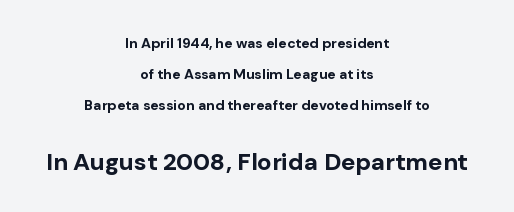
The image shows 24 px bold type, upright; set centered, loose line spacing (2.2x), normal letter spacing, not underlined; the second (bottom) block is 1.71x larger.
